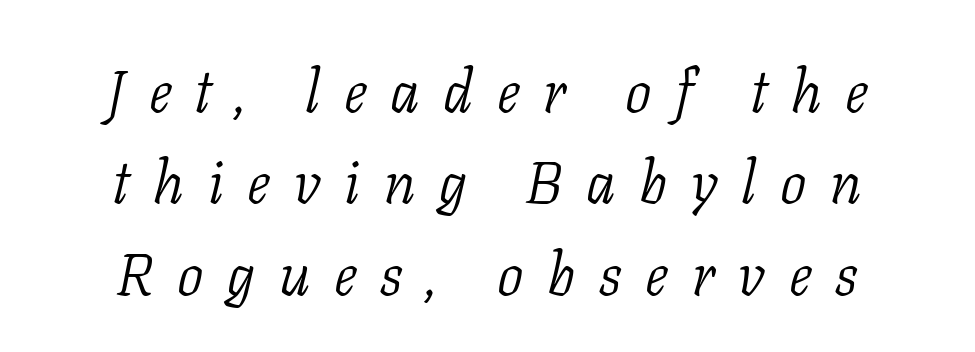
The image shows 59 px light serif type, italic (leaning right); set centered, normal line spacing (1.55x), unusually wide letter spacing (+0.4 em), not underlined; low stroke contrast and a medium x-height.
